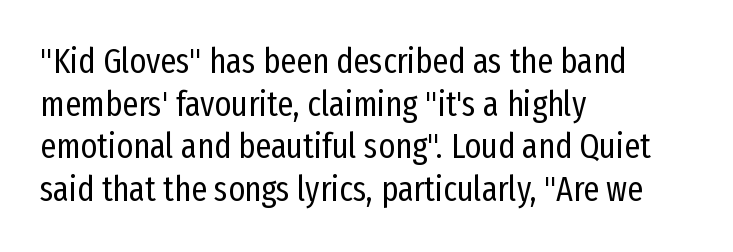
{"serif": "no", "italic": "no", "bold": "no", "weight": "regular", "width": "condensed", "stroke_contrast": "low", "x_height": "medium", "monospaced": "no", "underline": "no", "align": "left", "line_spacing_ratio": 1.22, "letter_spacing": "normal", "letter_spacing_em": 0.0, "glyph_px": 35}
